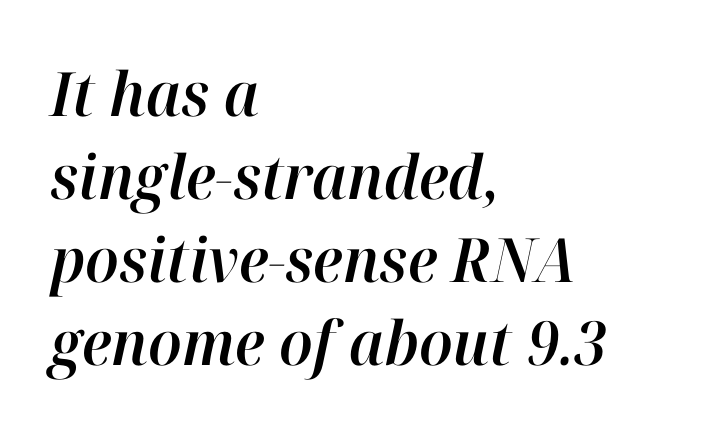
Q: Is the text italic (slanted)? A: Yes, it leans right by about 12 degrees.
Q: Is the text underlined? A: No.
Q: How is the paragraph aligned? A: Left-aligned.
Q: Is the spacing between letters normal or unusually wide? A: Normal.
Q: Is the spacing between lines tight, normal or loose? A: Normal.
Q: Width (condensed, normal, or wide)? A: Normal.
Q: Stroke contrast? A: High.
Q: x-height? A: Medium.
Q: Monospaced? A: No.
